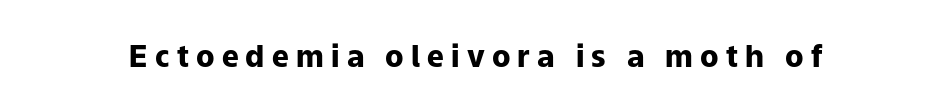
Q: Is the text bold? A: Yes.
Q: Is the text italic (slanted)? A: No, it is upright.
Q: Is the typeface a serif or a sans-serif typeface? A: Sans-serif.
Q: Is the text underlined? A: No.
Q: Is the spacing between letters normal or unusually wide? A: Unusually wide.
Q: Width (condensed, normal, or wide)? A: Normal.
Q: Stroke contrast? A: Low.
Q: x-height? A: Medium.
Q: Monospaced? A: No.
